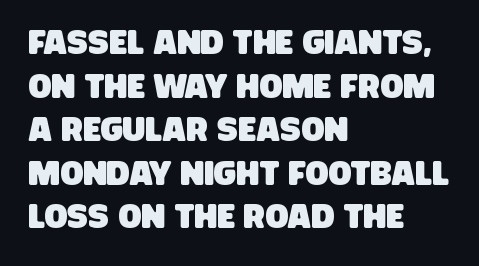
The image shows 34 px condensed sans-serif type; set left-aligned, normal line spacing (1.28x), normal letter spacing, not underlined; low stroke contrast and a large x-height.
